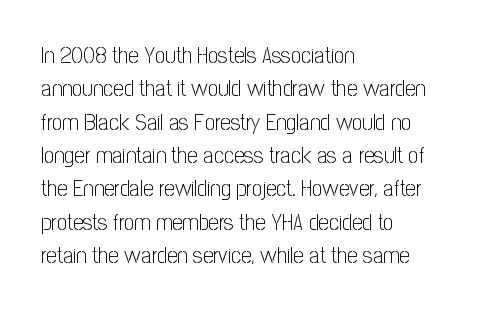
{"italic": "no", "bold": "no", "underline": "no", "align": "left", "line_spacing": "normal", "line_spacing_ratio": 1.45, "letter_spacing": "normal", "letter_spacing_em": 0.0, "glyph_px": 23}
